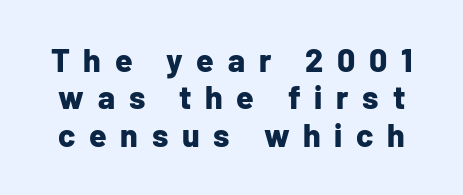
Q: Is the text bold? A: Yes.
Q: Is the text italic (slanted)? A: No, it is upright.
Q: Is the typeface a serif or a sans-serif typeface? A: Sans-serif.
Q: Is the text underlined? A: No.
Q: Is the spacing between letters normal or unusually wide? A: Unusually wide.
Q: Width (condensed, normal, or wide)? A: Normal.
Q: Stroke contrast? A: Low.
Q: x-height? A: Medium.
Q: Monospaced? A: No.
